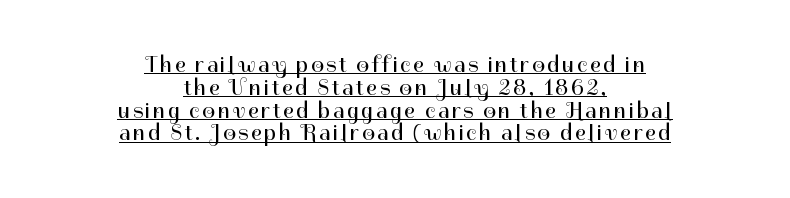
The image shows 23 px text type, upright; set centered, tight line spacing (0.99x), underlined.
